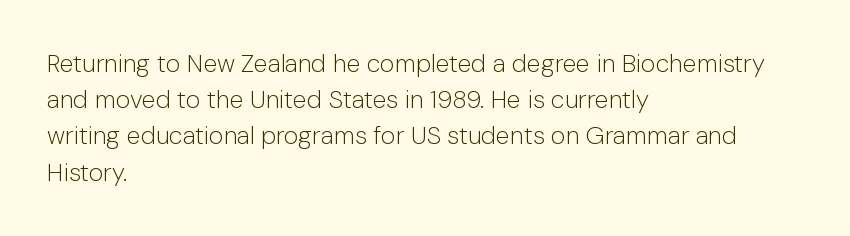
{"italic": "no", "bold": "no", "underline": "no", "align": "left", "line_spacing": "normal", "line_spacing_ratio": 1.45, "letter_spacing": "normal", "letter_spacing_em": 0.0, "glyph_px": 25}
